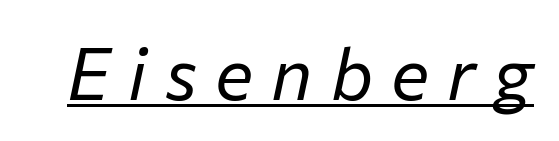
The image shows 72 px regular-weight type, italic (leaning right); set unusually wide letter spacing (+0.25 em), underlined; low stroke contrast and a medium x-height.
